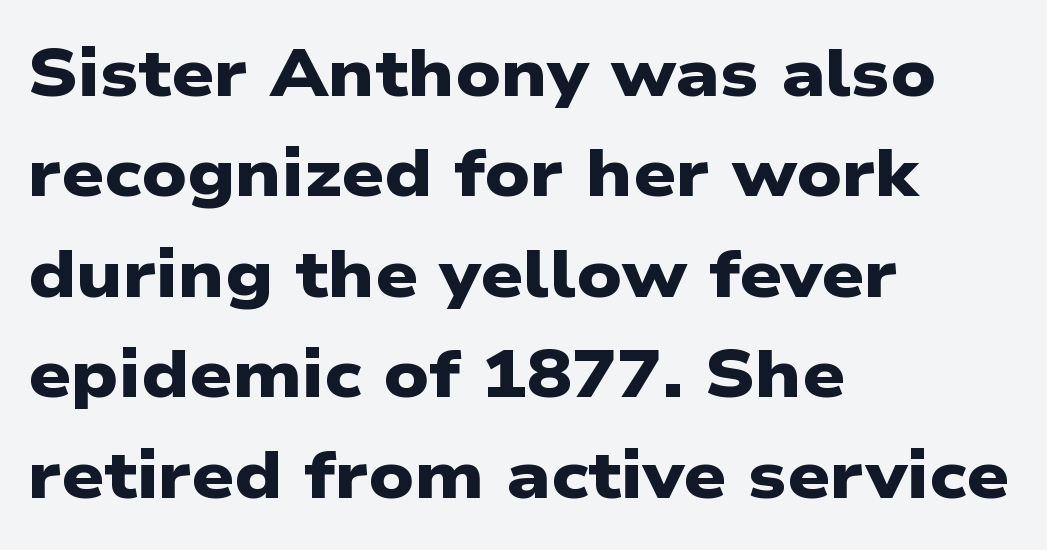
Strokes here are thick enough to call this a true bold. The designer left line spacing at the default. You could not count columns in this text — the font is proportionally spaced. Typographically, this falls in the sans-serif category.
